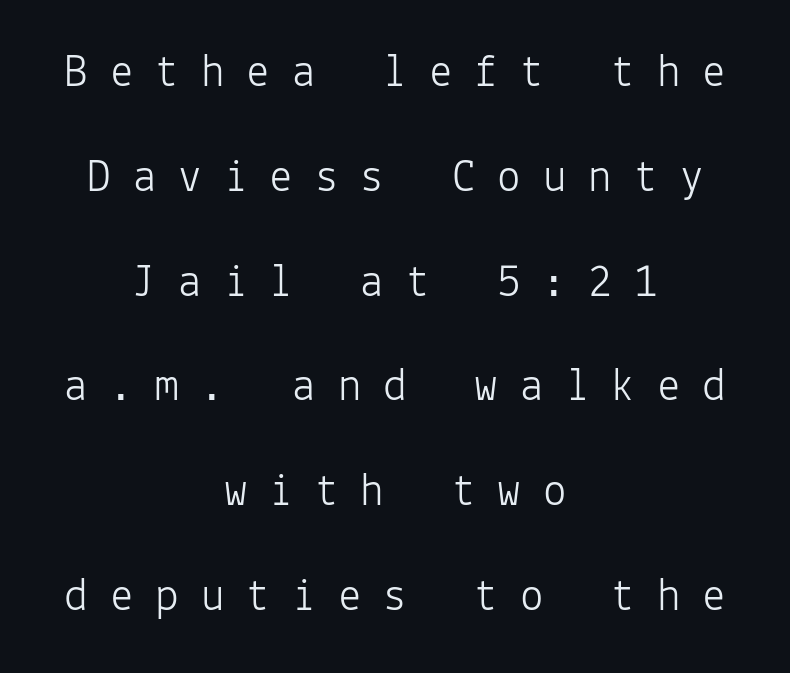
These lines are rendered in a fixed-pitch font. Line starts and ends both wander, symmetrically. The axis of the letterforms is exactly vertical. The typeface has the unassuming heft of standard copy or less. The leading is generous, giving the passage an open texture.
